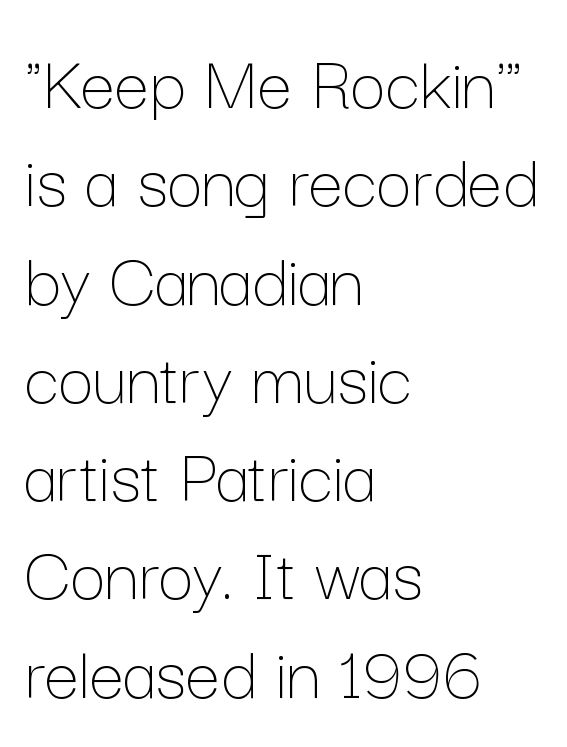
Q: Is the text bold? A: No.
Q: Is the text italic (slanted)? A: No, it is upright.
Q: Is the text underlined? A: No.
Q: How is the paragraph aligned? A: Left-aligned.
Q: Is the spacing between letters normal or unusually wide? A: Normal.
Q: Is the spacing between lines tight, normal or loose? A: Normal.
Q: Width (condensed, normal, or wide)? A: Normal.
Q: Stroke contrast? A: Low.
Q: x-height? A: Medium.
Q: Monospaced? A: No.
